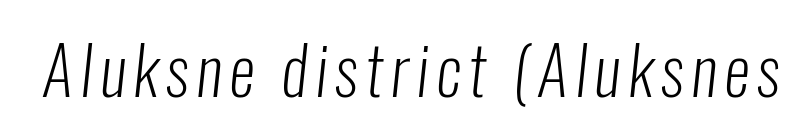
{"serif": "no", "bold": "no", "weight": "light", "width": "condensed", "stroke_contrast": "low", "x_height": "medium", "monospaced": "no", "underline": "no", "glyph_px": 66}
